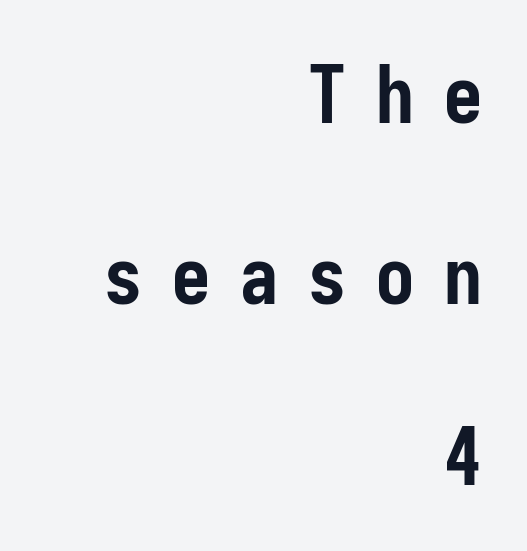
{"serif": "no", "italic": "no", "bold": "yes", "weight": "semibold", "width": "condensed", "stroke_contrast": "low", "x_height": "medium", "underline": "no", "align": "right", "line_spacing": "loose", "line_spacing_ratio": 2.26, "letter_spacing": "wide", "letter_spacing_em": 0.35, "glyph_px": 80}
